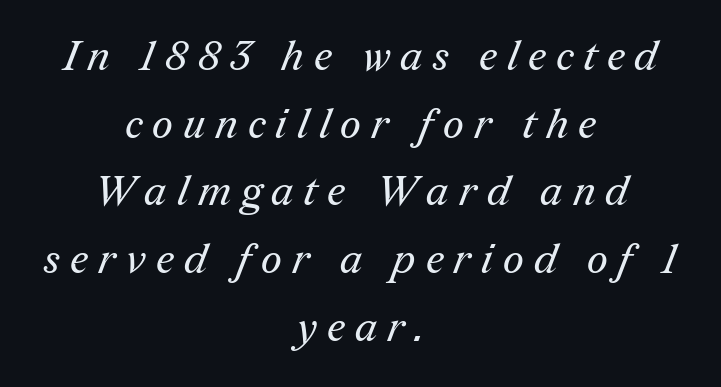
Weight class: somewhere from thin through regular. Is this a fixed-width face? No — the glyphs have proportional, varying widths. Does the type have serifs? Yes, each stem ends in a small foot. The area under the type is left untouched. Glyph-to-glyph distance is far greater than everyday printed text. Normally led — the rows are evenly, conventionally spaced.
